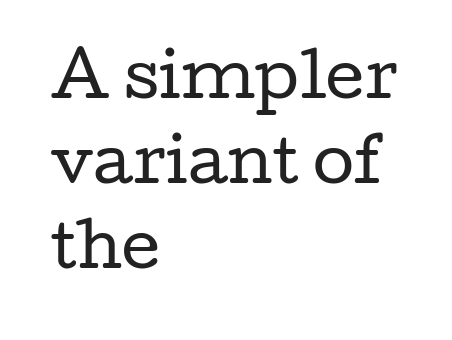
The glyphs in this specimen are seriffed. Spacing verdict: proportional, widths tailored to each character. Italic: no, the glyphs are upright roman. The paragraph has a hard left edge and a soft right edge. This block has exactly the height ordinary leading produces.
